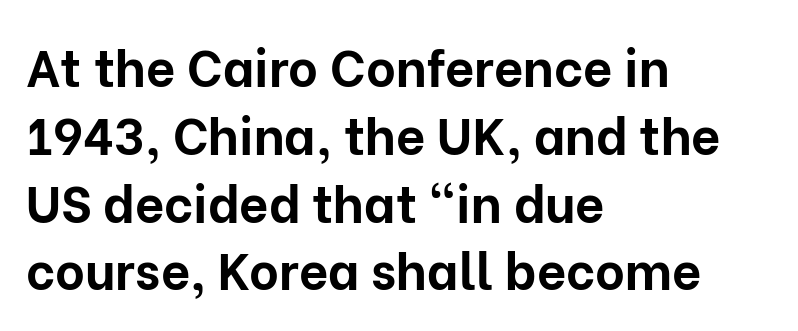
{"serif": "no", "italic": "no", "bold": "yes", "weight": "bold", "width": "normal", "stroke_contrast": "low", "x_height": "medium", "monospaced": "no", "underline": "no", "align": "left", "line_spacing": "normal", "line_spacing_ratio": 1.33, "letter_spacing": "normal", "letter_spacing_em": 0.0, "glyph_px": 51}
